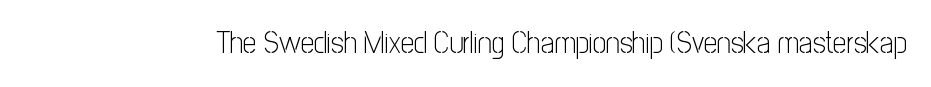
Think of a printed novel: that variable character pitch is what you see here. Italic: no, the glyphs are upright roman. The specimen omits any rule beneath the text block's lines. Compared with a typical body face, this is equally light or lighter still.
